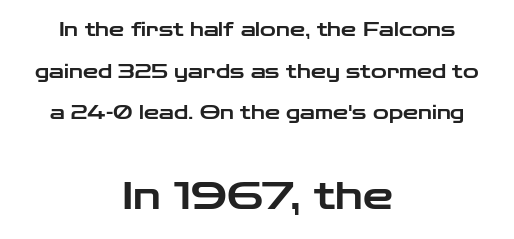
Widely set lines give the paragraph a tall, airy silhouette. The line texture is even and compact thanks to regular tracking. Is this a sans? Yes — the strokes have no serifs. Do the characters align in a grid? No, the font is proportional.
